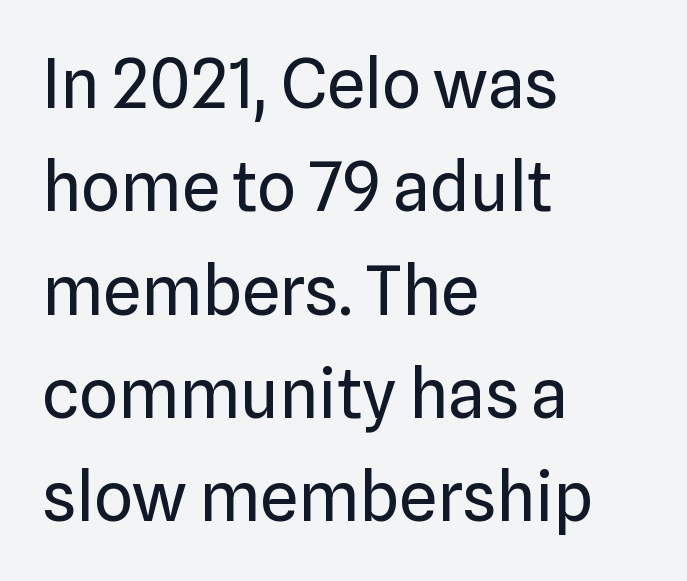
Layout note: lines flush left. You could not count columns in this text — the font is proportionally spaced. The font is comparable to plain body text, perhaps lighter. Designer's note — italics off, roman on. No feet cap the strokes, marking this as sans-serif type.
